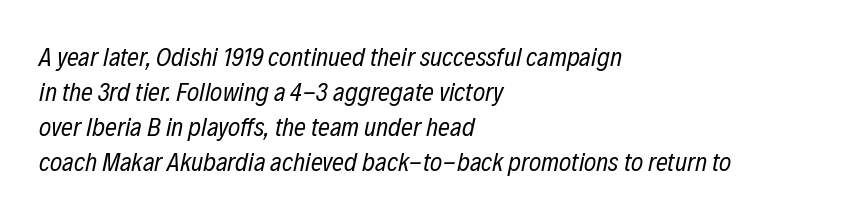
Decoration check: the copy has no underline. The rendering applies a slant to the glyphs. The letters look calm and open, with moderate or lighter stems. Which margin do the lines hug? The left one — the right edge is uneven.
